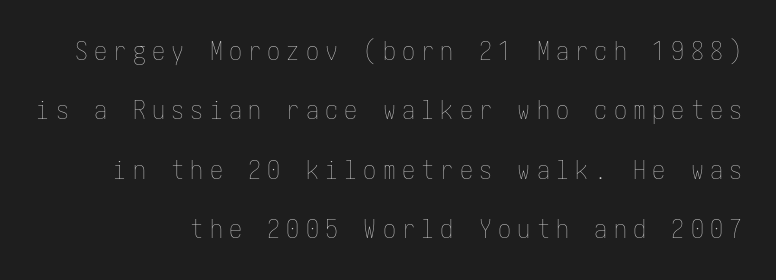
Q: Is the text bold? A: No.
Q: Is the text italic (slanted)? A: No, it is upright.
Q: Is the text underlined? A: No.
Q: How is the paragraph aligned? A: Right-aligned.
Q: Is the spacing between letters normal or unusually wide? A: Unusually wide.
Q: Is the spacing between lines tight, normal or loose? A: Loose.
